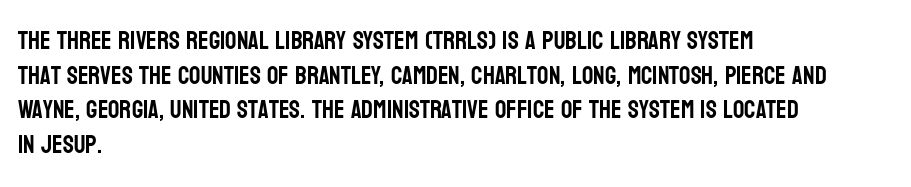
{"italic": "no", "underline": "no", "align": "left", "line_spacing": "normal", "line_spacing_ratio": 1.39, "letter_spacing": "normal", "letter_spacing_em": 0.0, "glyph_px": 25}
